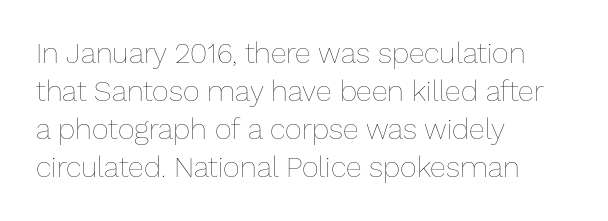
Q: Is the text bold? A: No.
Q: Is the text italic (slanted)? A: No, it is upright.
Q: Is the text underlined? A: No.
Q: How is the paragraph aligned? A: Left-aligned.
Q: Is the spacing between letters normal or unusually wide? A: Normal.
Q: Is the spacing between lines tight, normal or loose? A: Normal.
Q: Width (condensed, normal, or wide)? A: Normal.
Q: Stroke contrast? A: Low.
Q: x-height? A: Medium.
Q: Monospaced? A: No.
